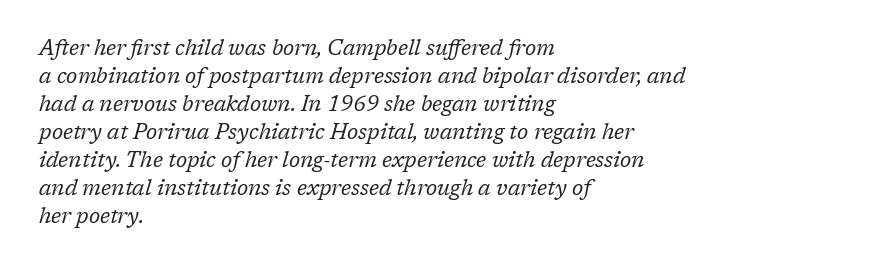
The font is comparable to plain body text, perhaps lighter. The strip under each line holds only bare page. The face used here has a pronounced slope to its letters. Does the leading feel generous? No, just average.
